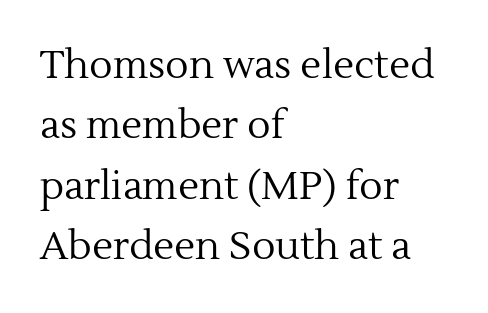
The baseline area is clear. Vertically, the passage feels balanced, rows spaced as you'd expect. Letters have the restrained weight of plain body copy at most. A classic flush-left, rag-right setting is used for this passage. Does the lettering tilt? It doesn't — this is upright.
